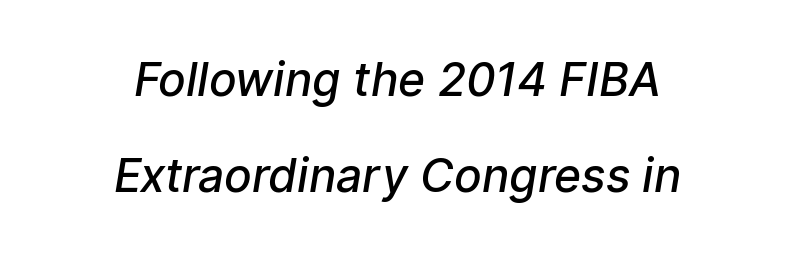
The font is running at a semibold setting, under full bold. How would I describe the line gaps? Wide and relaxed. The passage shown is typed in a proportional face where columns would drift. These lines are composed in type without serifs. The area under the type is left untouched.
